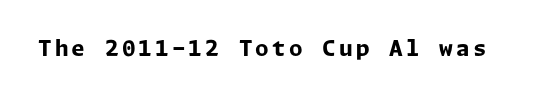
Q: Is the text bold? A: Yes.
Q: Is the text italic (slanted)? A: No, it is upright.
Q: Is the text underlined? A: No.
